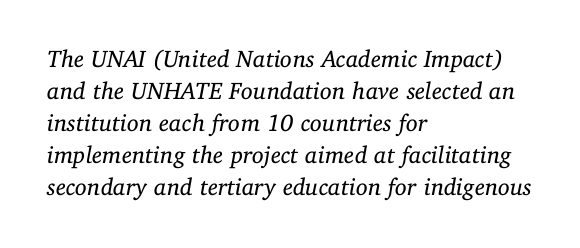
Q: Is the text bold? A: No.
Q: Is the text italic (slanted)? A: Yes, it leans right by about 11 degrees.
Q: Is the text underlined? A: No.
Q: How is the paragraph aligned? A: Left-aligned.
Q: Is the spacing between letters normal or unusually wide? A: Normal.
Q: Is the spacing between lines tight, normal or loose? A: Normal.
